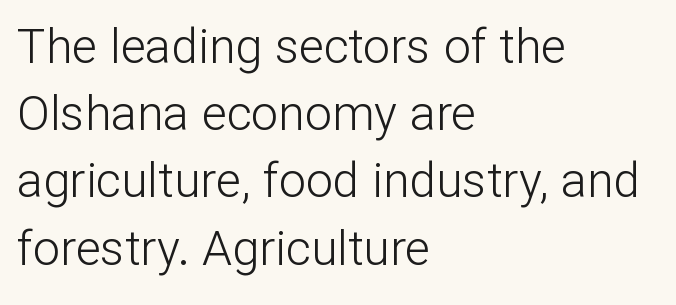
Q: Is the text bold? A: No.
Q: Is the text italic (slanted)? A: No, it is upright.
Q: Is the typeface a serif or a sans-serif typeface? A: Sans-serif.
Q: Is the text underlined? A: No.
Q: How is the paragraph aligned? A: Left-aligned.
Q: Is the spacing between letters normal or unusually wide? A: Normal.
Q: Is the spacing between lines tight, normal or loose? A: Normal.
Q: Width (condensed, normal, or wide)? A: Normal.
Q: Stroke contrast? A: Low.
Q: x-height? A: Medium.
Q: Monospaced? A: No.
